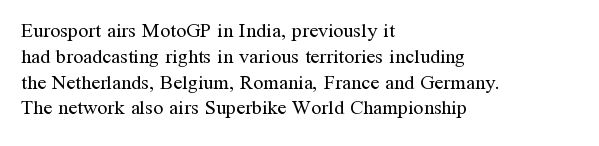
{"italic": "no", "bold": "no", "underline": "no", "align": "left", "line_spacing": "normal", "line_spacing_ratio": 1.29, "letter_spacing": "normal", "letter_spacing_em": 0.0, "glyph_px": 20}
